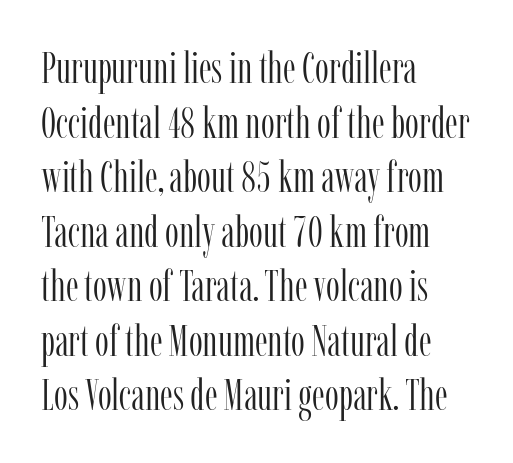
The image shows 44 px light, condensed serif type, upright; set left-aligned, line spacing 1.24x, normal letter spacing, not underlined; low stroke contrast and a medium x-height.
